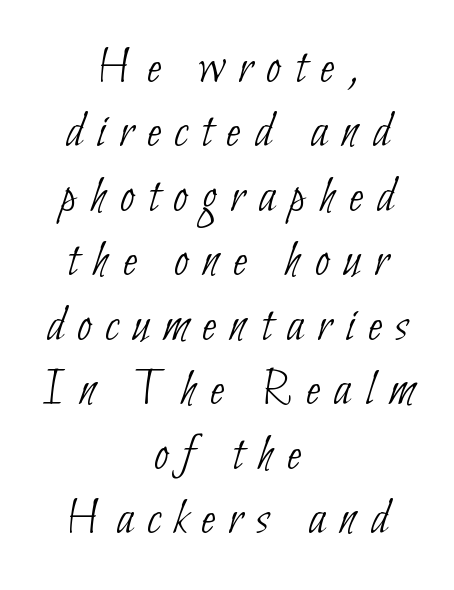
The area under the type is left untouched. The typeface has the unassuming heft of standard copy or less. Characters follow at a spacing far wider than the type designer built in. The rendering positions every line midway between the sides. The font family rendered here belongs to the sans-serif group.
